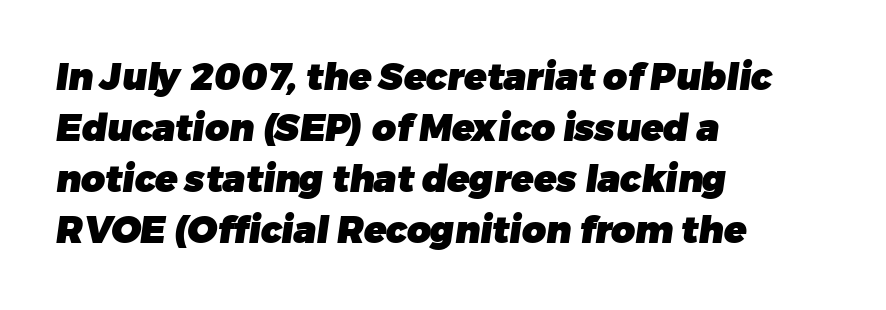
Q: Is the text bold? A: Yes.
Q: Is the typeface a serif or a sans-serif typeface? A: Sans-serif.
Q: Is the text underlined? A: No.
Q: How is the paragraph aligned? A: Left-aligned.
Q: Is the spacing between letters normal or unusually wide? A: Normal.
Q: Is the spacing between lines tight, normal or loose? A: Normal.
Q: Width (condensed, normal, or wide)? A: Normal.
Q: Stroke contrast? A: Low.
Q: x-height? A: Medium.
Q: Monospaced? A: No.
